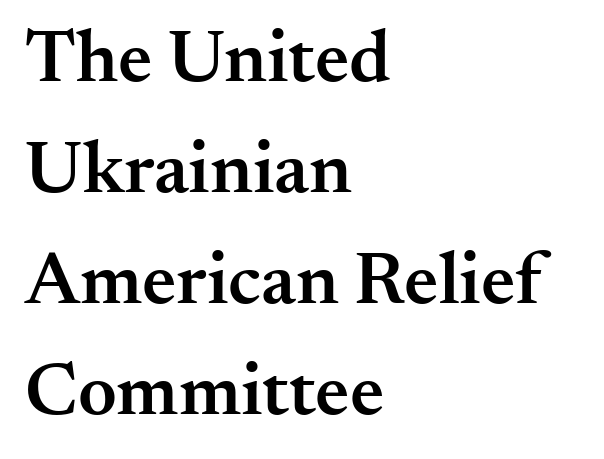
{"serif": "yes", "italic": "no", "bold": "semi", "weight": "semibold", "width": "normal", "stroke_contrast": "medium", "x_height": "small", "monospaced": "no", "underline": "no", "align": "left", "line_spacing": "normal", "line_spacing_ratio": 1.48, "letter_spacing": "normal", "letter_spacing_em": 0.0, "glyph_px": 75}
